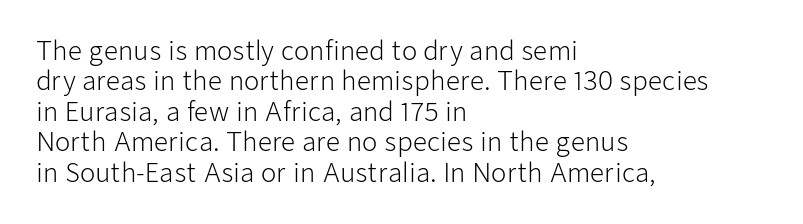
{"italic": "no", "bold": "no", "underline": "no", "align": "left", "line_spacing_ratio": 1.22, "letter_spacing": "normal", "letter_spacing_em": 0.0, "glyph_px": 25}
